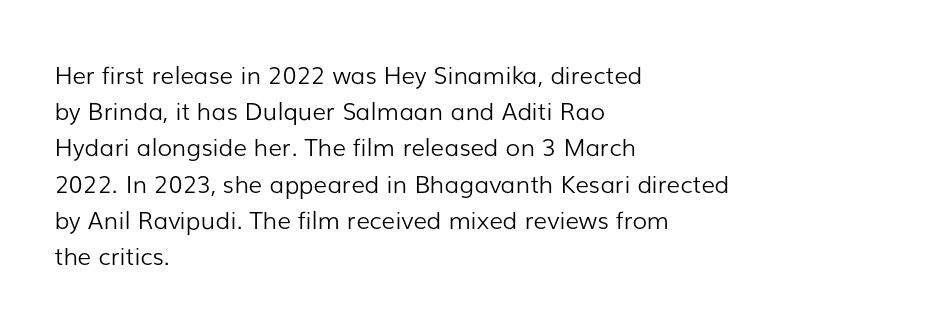
Q: Is the text bold? A: No.
Q: Is the text italic (slanted)? A: No, it is upright.
Q: Is the text underlined? A: No.
Q: How is the paragraph aligned? A: Left-aligned.
Q: Is the spacing between letters normal or unusually wide? A: Normal.
Q: Is the spacing between lines tight, normal or loose? A: Normal.
